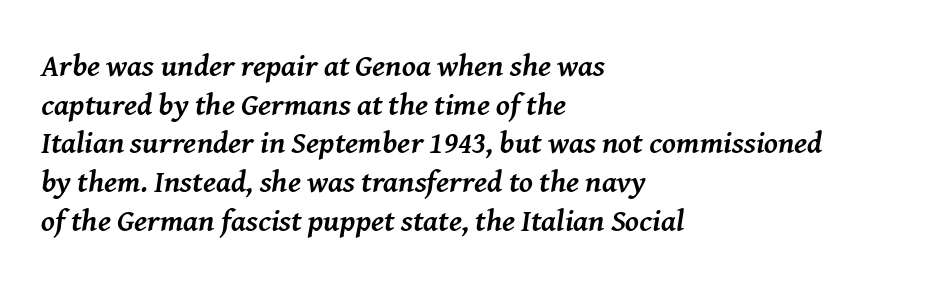
Q: Is the text bold? A: Yes.
Q: Is the text italic (slanted)? A: Yes, it leans right by about 8 degrees.
Q: Is the typeface a serif or a sans-serif typeface? A: Serif.
Q: Is the text underlined? A: No.
Q: How is the paragraph aligned? A: Left-aligned.
Q: Is the spacing between letters normal or unusually wide? A: Normal.
Q: Is the spacing between lines tight, normal or loose? A: Normal.
Q: Width (condensed, normal, or wide)? A: Normal.
Q: Stroke contrast? A: Medium.
Q: x-height? A: Medium.
Q: Monospaced? A: No.
